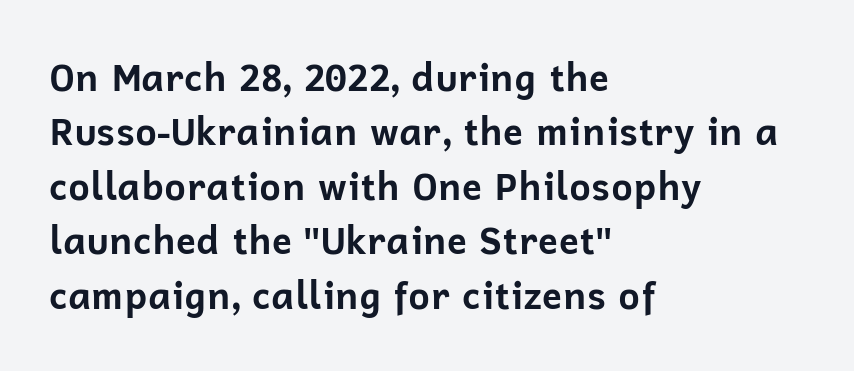
Q: Is the text bold? A: Yes.
Q: Is the text italic (slanted)? A: No, it is upright.
Q: Is the typeface a serif or a sans-serif typeface? A: Sans-serif.
Q: Is the text underlined? A: No.
Q: How is the paragraph aligned? A: Left-aligned.
Q: Is the spacing between letters normal or unusually wide? A: Normal.
Q: Is the spacing between lines tight, normal or loose? A: Normal.
Q: Width (condensed, normal, or wide)? A: Normal.
Q: Stroke contrast? A: Low.
Q: x-height? A: Medium.
Q: Monospaced? A: No.
